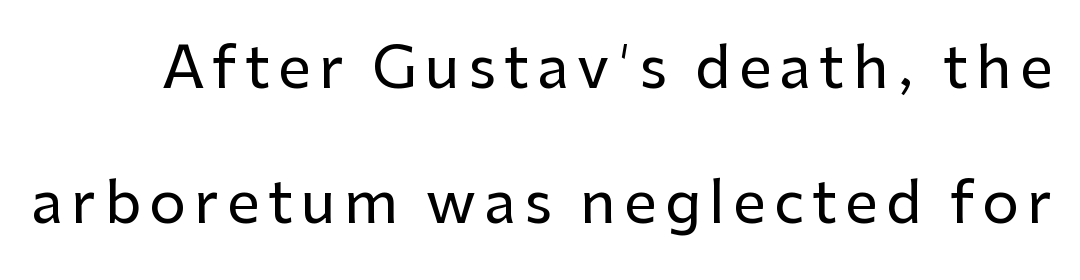
Proportional: the letters do not fall into vertical columns. Examine the stroke ends and you'll find no serifs. Line spacing here is loose. The gap between lines stays unmarked. This is the regular roman posture of the typeface.
